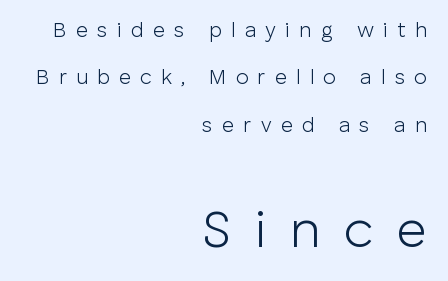
The glyphs are unaccompanied by any horizontal stroke below them. One-word summary of the alignment: right. Airy leading. Whoever set this made the second block the dominant, larger element. If you drew a line through each stem, it would be perfectly vertical. Is this a sans? Yes — the strokes have no serifs.
